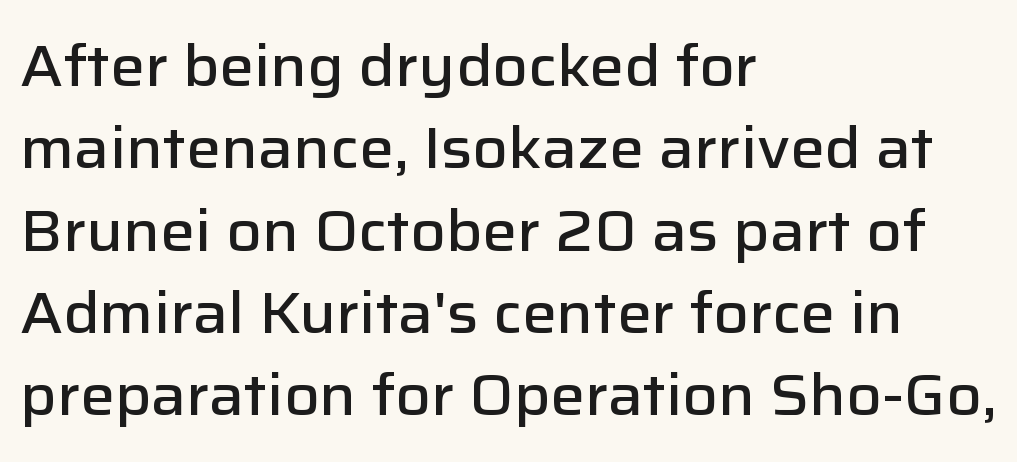
{"serif": "no", "italic": "no", "bold": "semi", "weight": "semibold", "width": "normal", "stroke_contrast": "low", "x_height": "medium", "monospaced": "no", "underline": "no", "align": "left", "line_spacing": "normal", "line_spacing_ratio": 1.42, "letter_spacing": "normal", "letter_spacing_em": 0.0, "glyph_px": 58}
